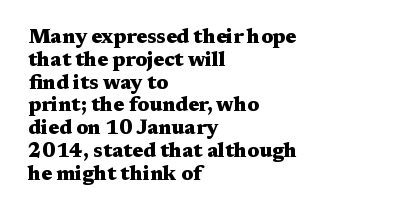
Q: Is the text bold? A: Yes.
Q: Is the text italic (slanted)? A: No, it is upright.
Q: Is the text underlined? A: No.
Q: How is the paragraph aligned? A: Left-aligned.
Q: Is the spacing between letters normal or unusually wide? A: Normal.
Q: Is the spacing between lines tight, normal or loose? A: Tight.
